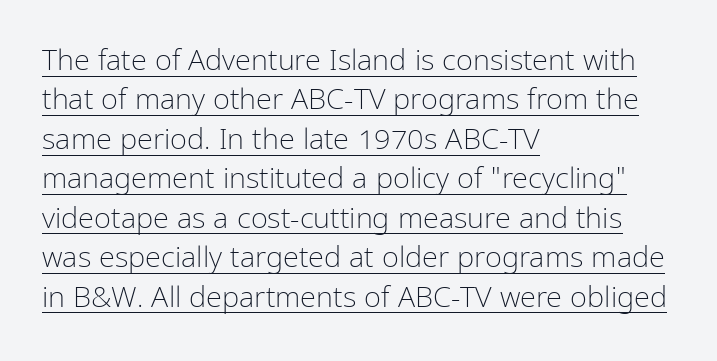
{"serif": "no", "italic": "no", "bold": "no", "weight": "light", "width": "condensed", "stroke_contrast": "low", "x_height": "medium", "monospaced": "no", "underline": "yes", "align": "left", "line_spacing": "normal", "line_spacing_ratio": 1.36, "letter_spacing": "normal", "letter_spacing_em": 0.0, "glyph_px": 29}
